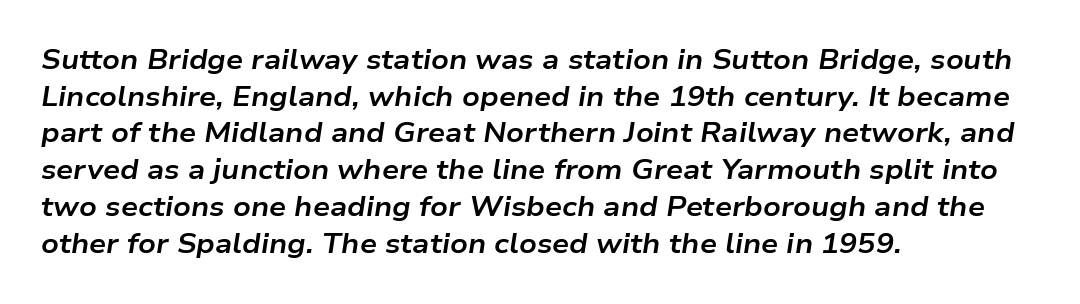
No word sits above an underline. Casual observation: everything's shoved over to the left. This block has exactly the height ordinary leading produces. The type is set solid horizontally, with unmodified tracking. Would a proofreader flag this as italicized? Yes. Strong, thick strokes mark this as bold type.
